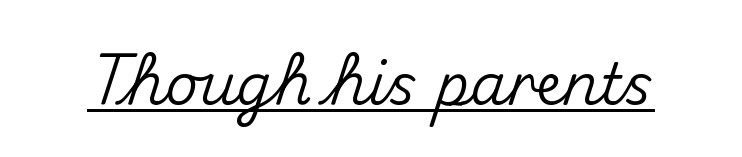
Q: Is the text italic (slanted)? A: Yes.
Q: Is the typeface a serif or a sans-serif typeface? A: Sans-serif.
Q: Is the text underlined? A: Yes.
Q: Is the spacing between letters normal or unusually wide? A: Normal.
Q: Width (condensed, normal, or wide)? A: Normal.
Q: Stroke contrast? A: Medium.
Q: x-height? A: Small.
Q: Monospaced? A: No.
